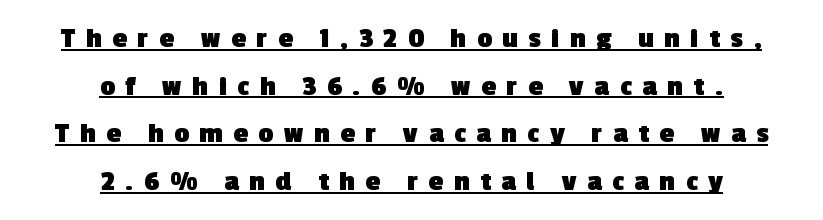
The image shows 29 px heavy sans-serif type; set centered, normal line spacing (1.64x), unusually wide letter spacing (+0.37 em), underlined; a medium x-height.
